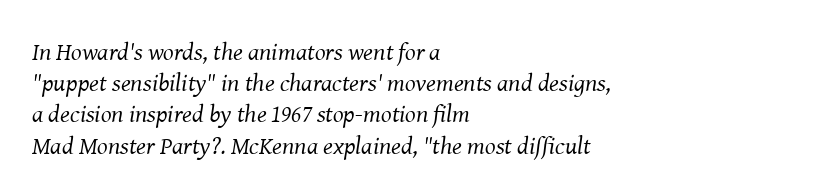
Q: Is the text bold? A: No.
Q: Is the text italic (slanted)? A: Yes, it leans right by about 8 degrees.
Q: Is the text underlined? A: No.
Q: How is the paragraph aligned? A: Left-aligned.
Q: Is the spacing between letters normal or unusually wide? A: Normal.
Q: Is the spacing between lines tight, normal or loose? A: Normal.
